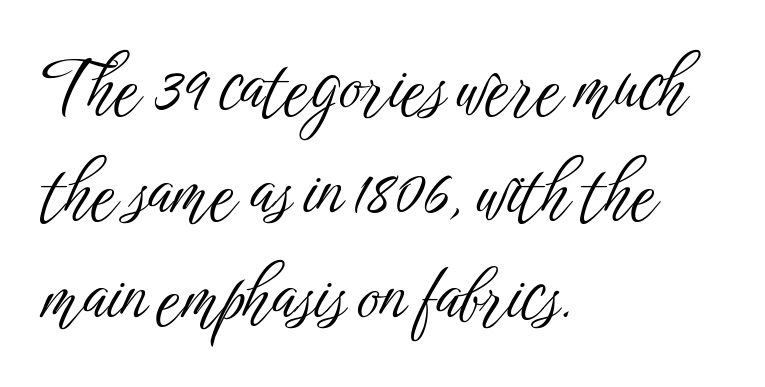
The image shows 69 px light, condensed sans-serif type; set left-aligned, normal line spacing (1.52x), normal letter spacing, not underlined; low stroke contrast and a medium x-height.
